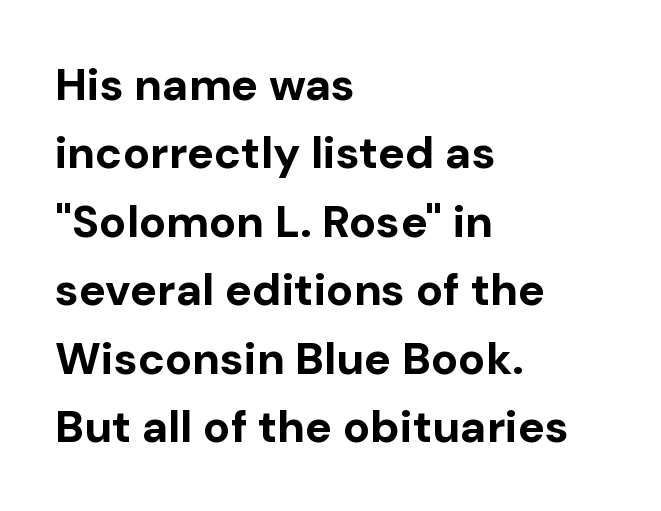
Q: Is the text bold? A: Yes.
Q: Is the text italic (slanted)? A: No, it is upright.
Q: Is the typeface a serif or a sans-serif typeface? A: Sans-serif.
Q: Is the text underlined? A: No.
Q: How is the paragraph aligned? A: Left-aligned.
Q: Is the spacing between letters normal or unusually wide? A: Normal.
Q: Is the spacing between lines tight, normal or loose? A: Normal.
Q: Width (condensed, normal, or wide)? A: Normal.
Q: Stroke contrast? A: Low.
Q: x-height? A: Medium.
Q: Monospaced? A: No.
